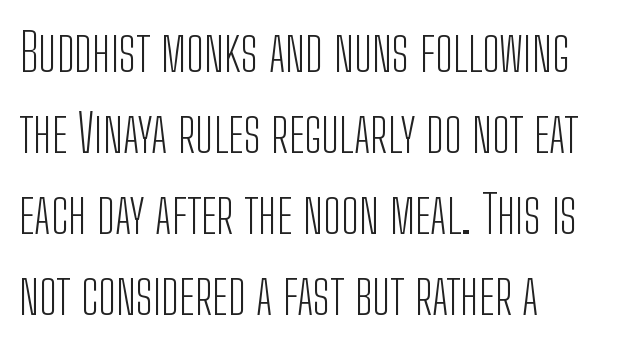
Weight: not bold — regular or lighter. This is sans-serif lettering, the kind often seen on screens and signage. Ascenders rise straight up at ninety degrees. This sample has the flowing, uneven cadence of proportional lettering. Underlining? Definitely not there.
